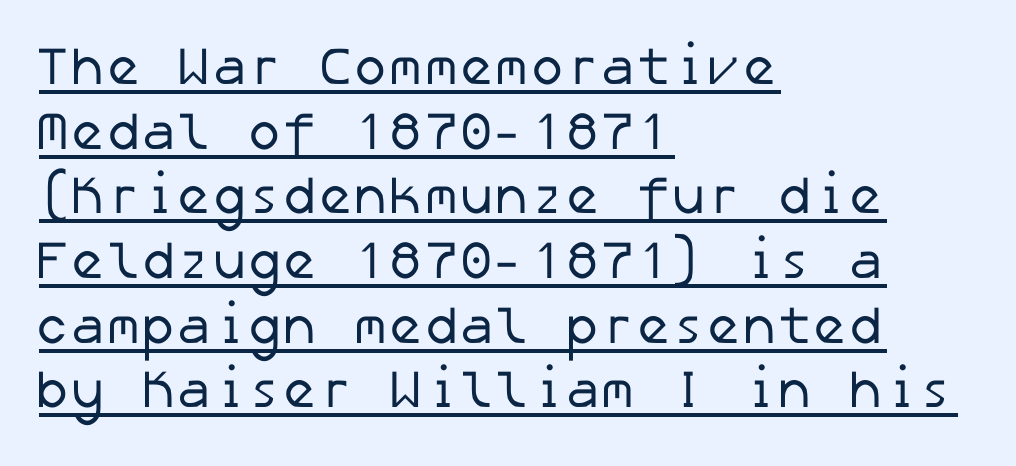
The image shows 53 px regular-weight sans-serif type; set left-aligned, line spacing 1.22x, normal letter spacing, underlined; low stroke contrast and a medium x-height.
